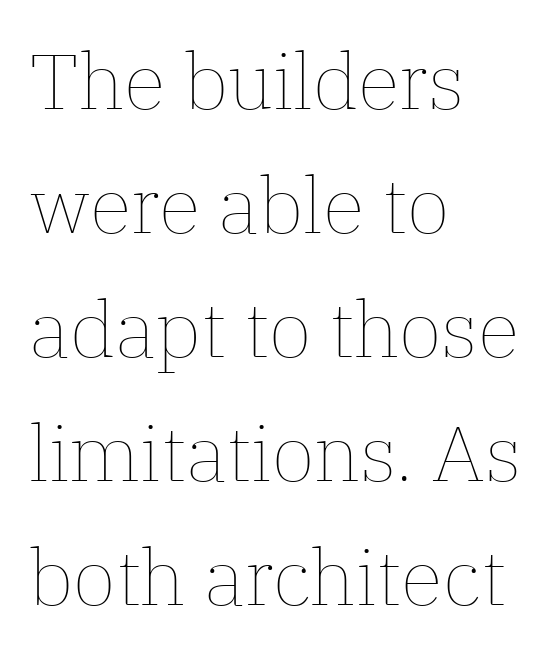
The image shows 78 px thin type, upright; set left-aligned, normal line spacing (1.59x), normal letter spacing, not underlined; low stroke contrast and a medium x-height.
